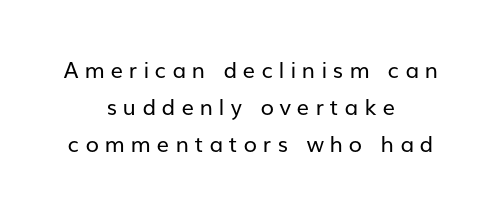
The image shows 22 px text type, upright; set centered, normal line spacing (1.68x), unusually wide letter spacing (+0.27 em), not underlined.
